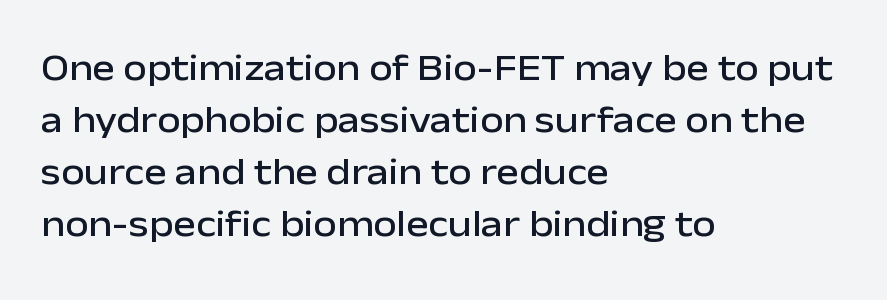
Q: Is the text italic (slanted)? A: No, it is upright.
Q: Is the typeface a serif or a sans-serif typeface? A: Sans-serif.
Q: Is the text underlined? A: No.
Q: How is the paragraph aligned? A: Left-aligned.
Q: Is the spacing between letters normal or unusually wide? A: Normal.
Q: Is the spacing between lines tight, normal or loose? A: Normal.
Q: Width (condensed, normal, or wide)? A: Normal.
Q: Stroke contrast? A: Low.
Q: x-height? A: Medium.
Q: Monospaced? A: No.
